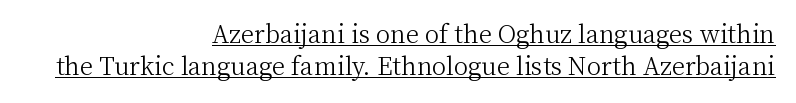
These lines are set flush right with a ragged left edge. Stems and bowls with no extra thickness — not bold. You could call the tracking neutral — neither tight nor loose. If you drew a line through each stem, it would be perfectly vertical.
